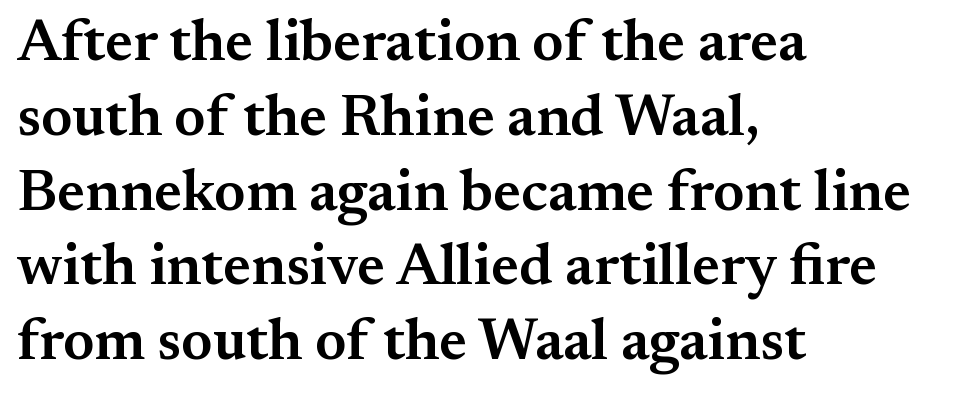
Classification — serif. One-word summary of the alignment: left. Each glyph is drawn with semibold strokes, heavier than normal yet not fully bold. Notice how the stems are strictly vertical — no italics here. A typesetter would call this proportional, since set widths differ per character. Words float on clear page, feet unadorned.
